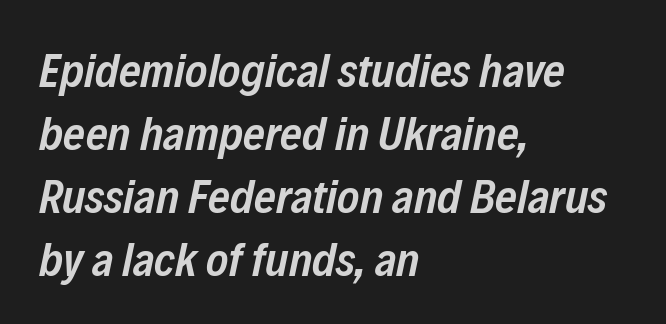
The image shows 47 px semibold, condensed type, italic (leaning right); set left-aligned, normal line spacing (1.34x), normal letter spacing, not underlined; low stroke contrast and a medium x-height.
